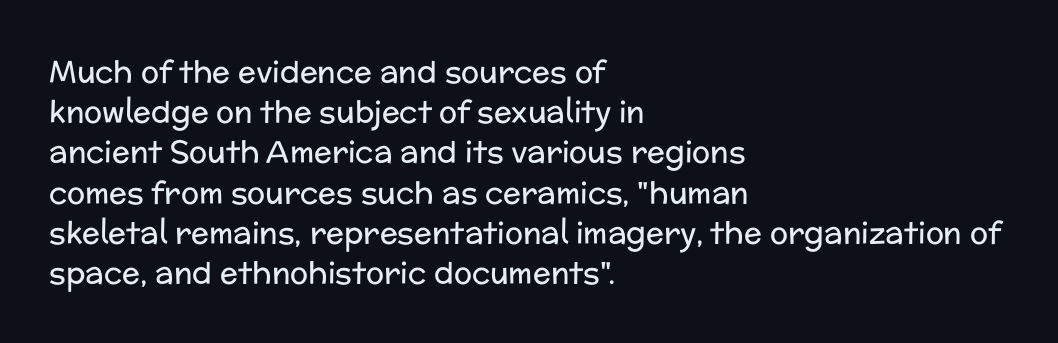
The image shows 30 px regular-weight sans-serif type, upright; set left-aligned, normal line spacing (1.34x), normal letter spacing, not underlined; low stroke contrast and a medium x-height.
